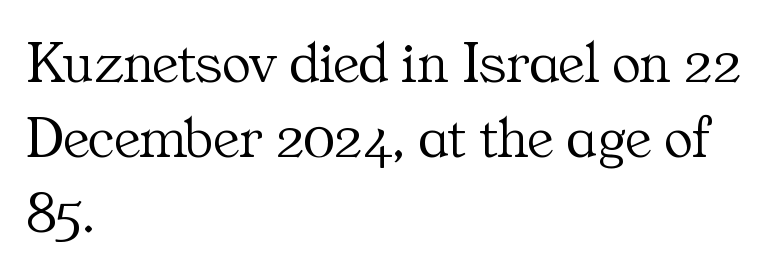
The image shows 60 px light serif type, upright; set left-aligned, normal line spacing (1.25x), normal letter spacing, not underlined; medium stroke contrast and a medium x-height.
